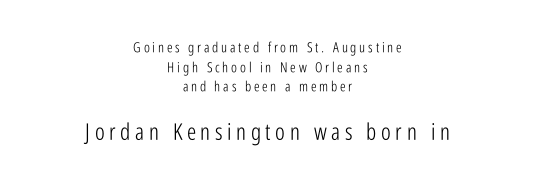
The image shows 23 px text type, upright; set centered, normal line spacing (1.41x), unusually wide letter spacing (+0.2 em), not underlined; the second (bottom) block is 1.64x larger.
